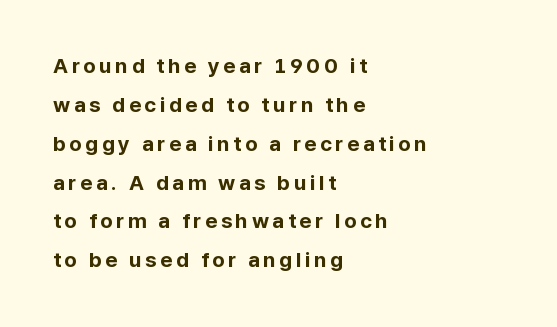
The image shows 21 px bold type, upright; set left-aligned, line spacing 1.85x, not underlined.
